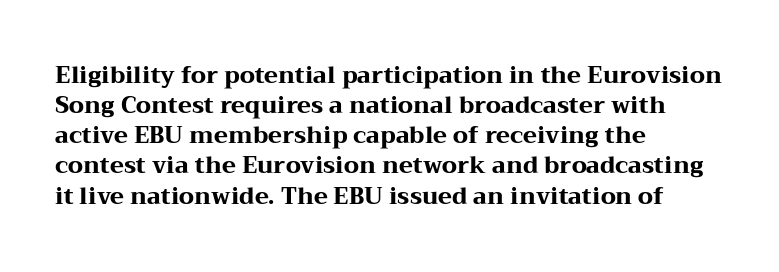
The image shows 23 px bold type, upright; set left-aligned, normal line spacing (1.31x), normal letter spacing, not underlined.
